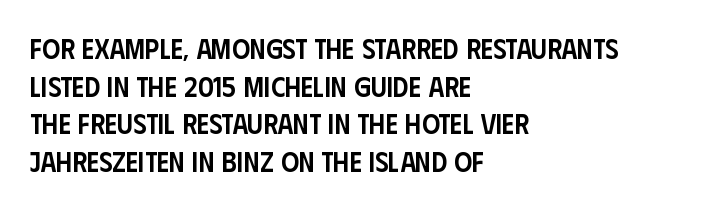
Letters rest on an invisible, unmarked baseline. A normal amount of white space separates one row of letters from the next. Ordinary non-slanted type is in use. The ragged edge is on the right, which tells us the setting is flush left. Each letter keeps its own natural width here, so spacing adapts to shape.
